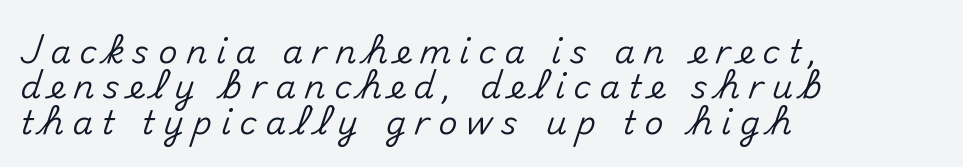
Q: Is the text italic (slanted)? A: Yes.
Q: Is the typeface a serif or a sans-serif typeface? A: Sans-serif.
Q: Is the text underlined? A: No.
Q: How is the paragraph aligned? A: Left-aligned.
Q: Is the spacing between letters normal or unusually wide? A: Unusually wide.
Q: Is the spacing between lines tight, normal or loose? A: Tight.
Q: Width (condensed, normal, or wide)? A: Normal.
Q: Stroke contrast? A: Medium.
Q: x-height? A: Small.
Q: Monospaced? A: No.
